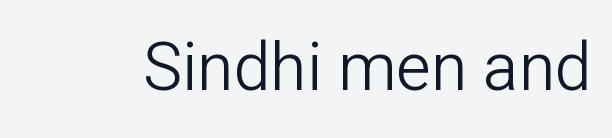
{"serif": "no", "italic": "no", "bold": "no", "weight": "light", "width": "normal", "stroke_contrast": "low", "x_height": "medium", "monospaced": "no", "underline": "no", "letter_spacing": "normal", "letter_spacing_em": 0.0, "glyph_px": 66}
